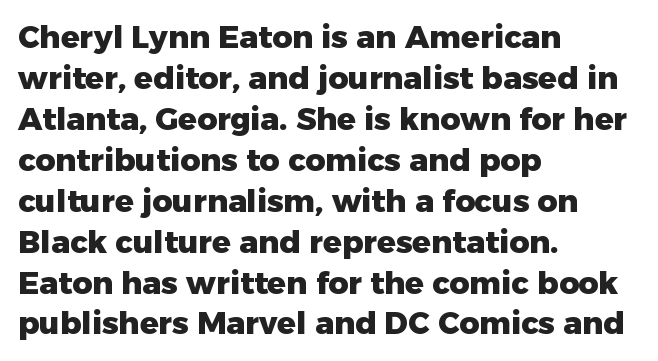
Q: Is the text bold? A: Yes.
Q: Is the text italic (slanted)? A: No, it is upright.
Q: Is the typeface a serif or a sans-serif typeface? A: Sans-serif.
Q: Is the text underlined? A: No.
Q: How is the paragraph aligned? A: Left-aligned.
Q: Is the spacing between letters normal or unusually wide? A: Normal.
Q: Is the spacing between lines tight, normal or loose? A: Normal.
Q: Width (condensed, normal, or wide)? A: Normal.
Q: Stroke contrast? A: Low.
Q: x-height? A: Medium.
Q: Monospaced? A: No.
